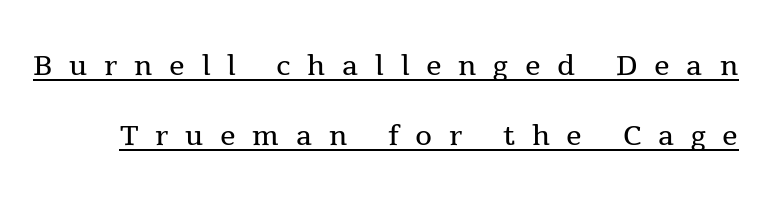
What stands out about the letter spacing? Its width — letters are far apart. No letter is thick-stroked: the sample isn't bold. The type sits square on the baseline with zero lean. You can see a thin bar hugging the bottom of the glyphs. Each letter keeps its own natural width here, so spacing adapts to shape. The typeface chosen for these lines features serifs.
